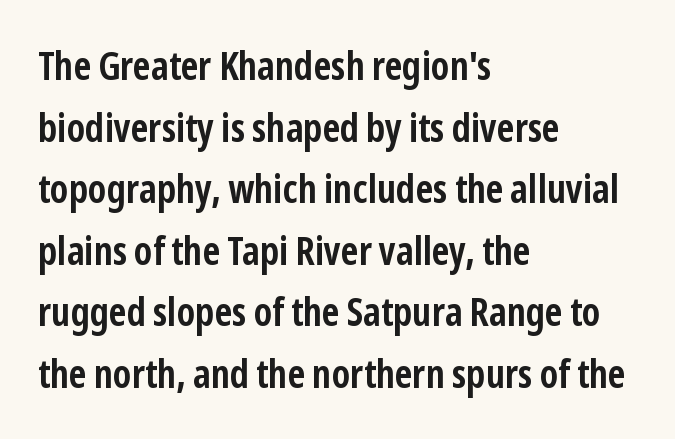
{"serif": "no", "italic": "no", "bold": "yes", "weight": "semibold", "width": "condensed", "stroke_contrast": "low", "x_height": "medium", "monospaced": "no", "underline": "no", "align": "left", "line_spacing": "normal", "line_spacing_ratio": 1.58, "letter_spacing": "normal", "letter_spacing_em": 0.0, "glyph_px": 39}
